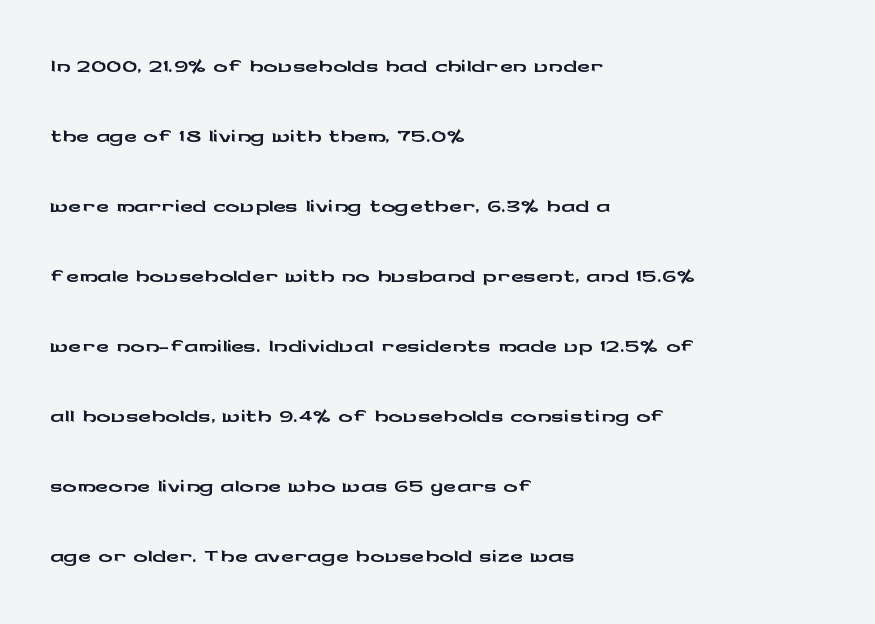
A bare baseline throughout the passage. The lettering stays uniformly vertical, giving the passage a roman look. Students, note that the glyphs here touch the page at normal intervals. Stroke terminals: plain, sans-serif. Is there much room between lines? Yes — plenty of vertical air separates them. These lines are rendered in a variable-pitch font.
